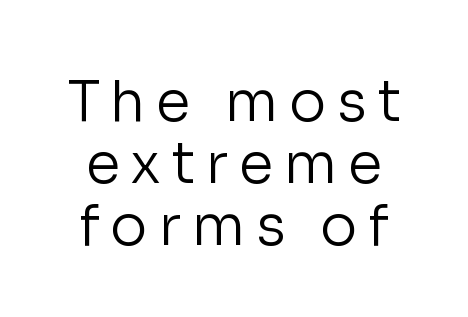
{"serif": "no", "italic": "no", "bold": "no", "weight": "regular", "width": "normal", "stroke_contrast": "low", "x_height": "medium", "monospaced": "no", "underline": "no", "line_spacing": "tight", "line_spacing_ratio": 1.11, "glyph_px": 56}
